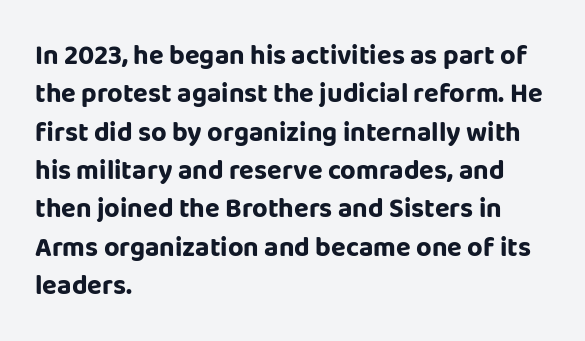
The image shows 27 px bold type, upright; set left-aligned, normal line spacing (1.42x), normal letter spacing, not underlined.
